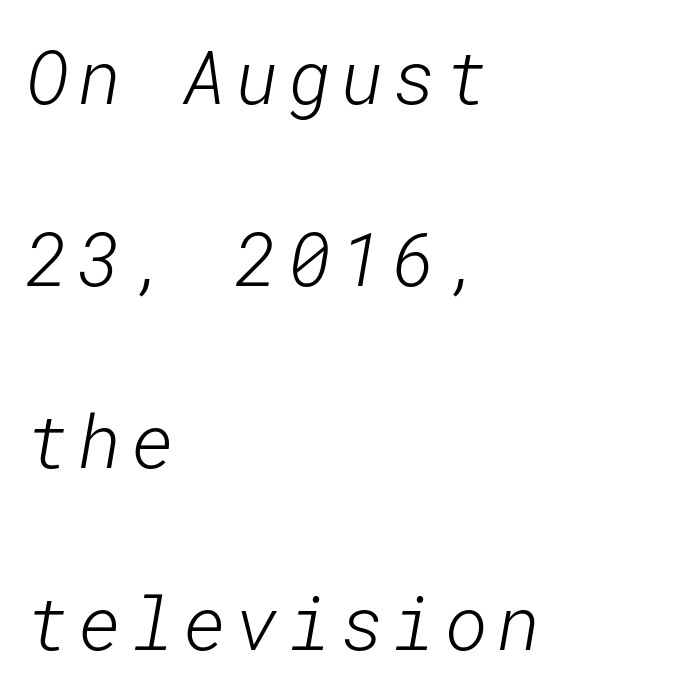
Q: Is the text bold? A: No.
Q: Is the typeface a serif or a sans-serif typeface? A: Sans-serif.
Q: Is the text underlined? A: No.
Q: How is the paragraph aligned? A: Left-aligned.
Q: Is the spacing between lines tight, normal or loose? A: Loose.
Q: Width (condensed, normal, or wide)? A: Normal.
Q: Stroke contrast? A: Low.
Q: x-height? A: Medium.
